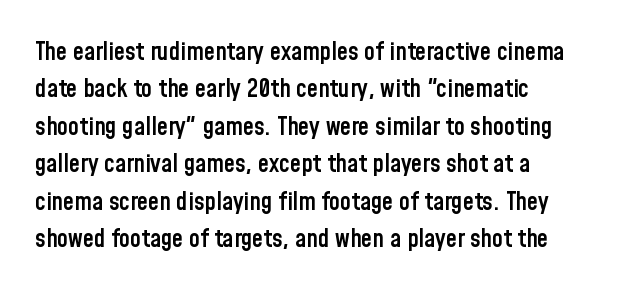
Q: Is the text bold? A: Semi-bold.
Q: Is the text italic (slanted)? A: No, it is upright.
Q: Is the text underlined? A: No.
Q: How is the paragraph aligned? A: Left-aligned.
Q: Is the spacing between letters normal or unusually wide? A: Normal.
Q: Is the spacing between lines tight, normal or loose? A: Normal.
